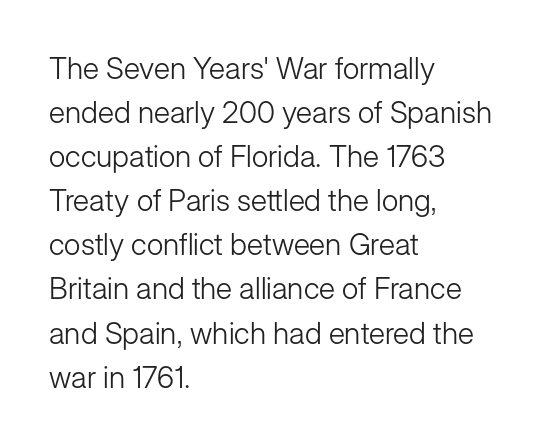
Q: Is the text bold? A: No.
Q: Is the text italic (slanted)? A: No, it is upright.
Q: Is the typeface a serif or a sans-serif typeface? A: Sans-serif.
Q: Is the text underlined? A: No.
Q: How is the paragraph aligned? A: Left-aligned.
Q: Is the spacing between letters normal or unusually wide? A: Normal.
Q: Is the spacing between lines tight, normal or loose? A: Normal.
Q: Width (condensed, normal, or wide)? A: Normal.
Q: Stroke contrast? A: Low.
Q: x-height? A: Medium.
Q: Monospaced? A: No.
